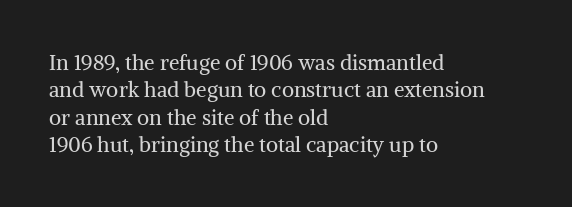
Reading down the block, your eye returns to a fixed left position each line. The weight tops out at a normal text grade. Interline gaps are of average width in this sample. The letters sit at their default tracking, neither squeezed nor spread.
